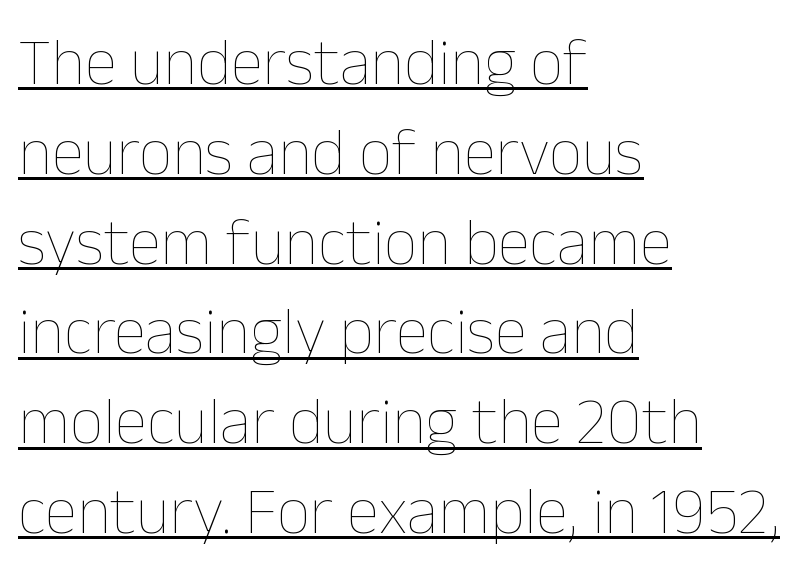
The letterforms sit shoulder to shoulder at normal distance. The letterforms sit at book weight or below. The leading is moderate, giving the passage an even texture. These lines are set flush left with a ragged right edge.
